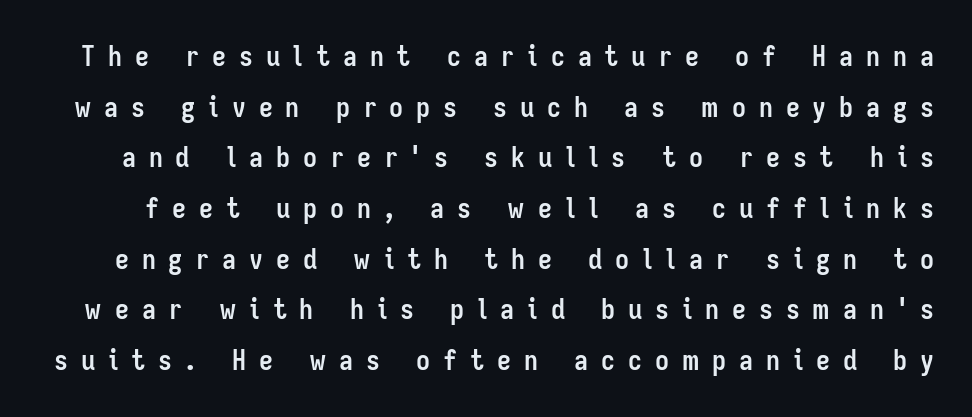
Q: Is the text bold? A: Yes.
Q: Is the text italic (slanted)? A: No, it is upright.
Q: Is the typeface a serif or a sans-serif typeface? A: Sans-serif.
Q: Is the text underlined? A: No.
Q: Is the spacing between letters normal or unusually wide? A: Unusually wide.
Q: Width (condensed, normal, or wide)? A: Condensed.
Q: Stroke contrast? A: Low.
Q: x-height? A: Medium.
Q: Monospaced? A: No.
